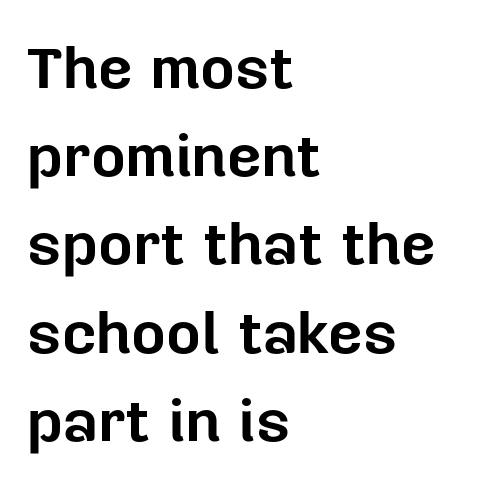
The lettering holds an erect, upright posture throughout. Visually the block forms a straight wall on the left and a jagged coastline on the right. Emphasis by weight is at full strength: bold. Any mark beneath the type? The region is blank. Character widths vary here, with narrow letters taking less room than wide ones. Unlike a traditional serif, this face leaves its strokes unadorned.
